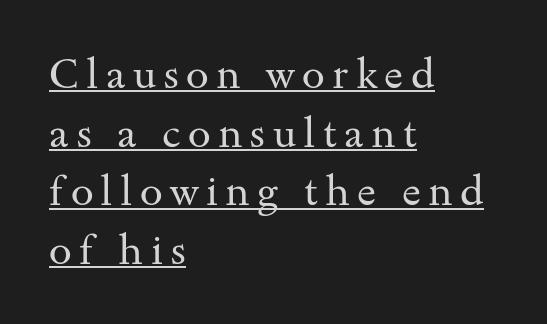
{"serif": "yes", "italic": "no", "bold": "no", "weight": "regular", "width": "wide", "stroke_contrast": "medium", "x_height": "small", "monospaced": "no", "underline": "yes", "align": "left", "line_spacing": "normal", "line_spacing_ratio": 1.43, "glyph_px": 41}
